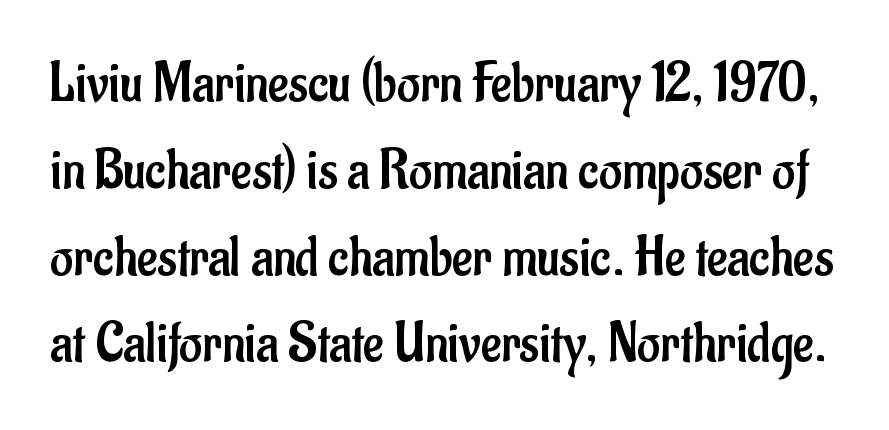
{"serif": "no", "italic": "no", "bold": "no", "weight": "regular", "width": "condensed", "stroke_contrast": "low", "x_height": "small", "monospaced": "no", "underline": "no", "line_spacing": "normal", "line_spacing_ratio": 1.55, "letter_spacing": "normal", "letter_spacing_em": 0.0, "glyph_px": 56}
